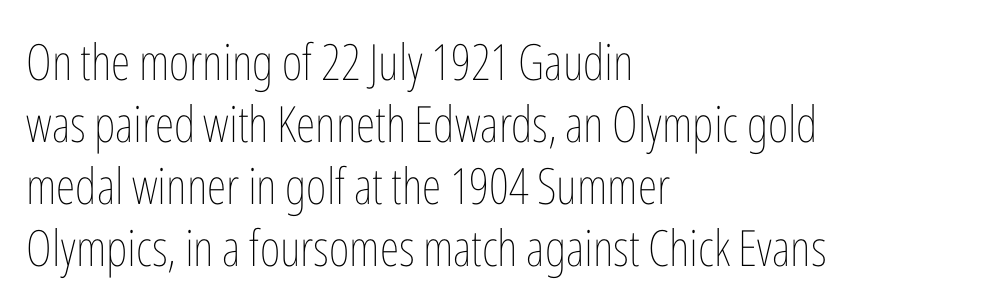
The image shows 50 px thin, condensed type, upright; set left-aligned, line spacing 1.24x, normal letter spacing, not underlined; low stroke contrast and a medium x-height.
